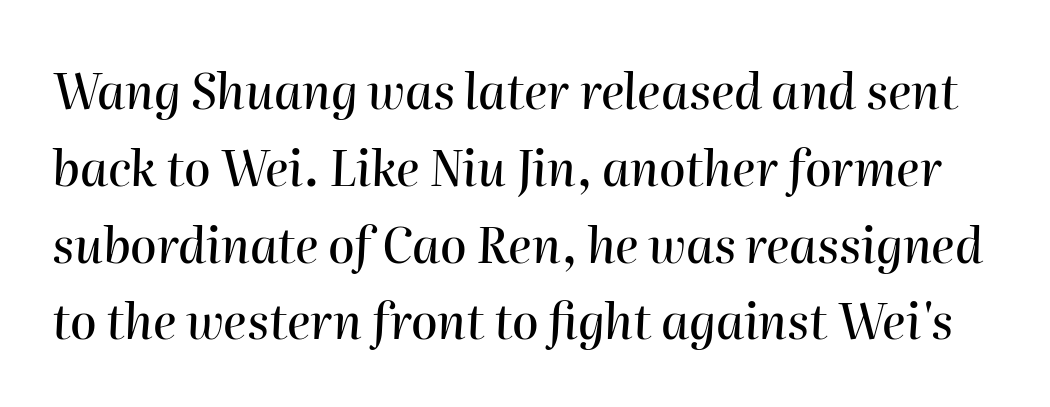
The glyphs are unaccompanied by any horizontal stroke below them. The glyphs look as if they've been sheared to an angle. Is this a fixed-width face? No — the glyphs have proportional, varying widths. Does the leading feel generous? No, just average. No extra tracking has been applied to these lines.
